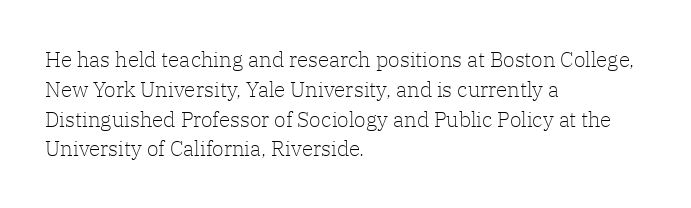
Q: Is the text bold? A: No.
Q: Is the text italic (slanted)? A: No, it is upright.
Q: Is the text underlined? A: No.
Q: How is the paragraph aligned? A: Left-aligned.
Q: Is the spacing between letters normal or unusually wide? A: Normal.
Q: Is the spacing between lines tight, normal or loose? A: Normal.
